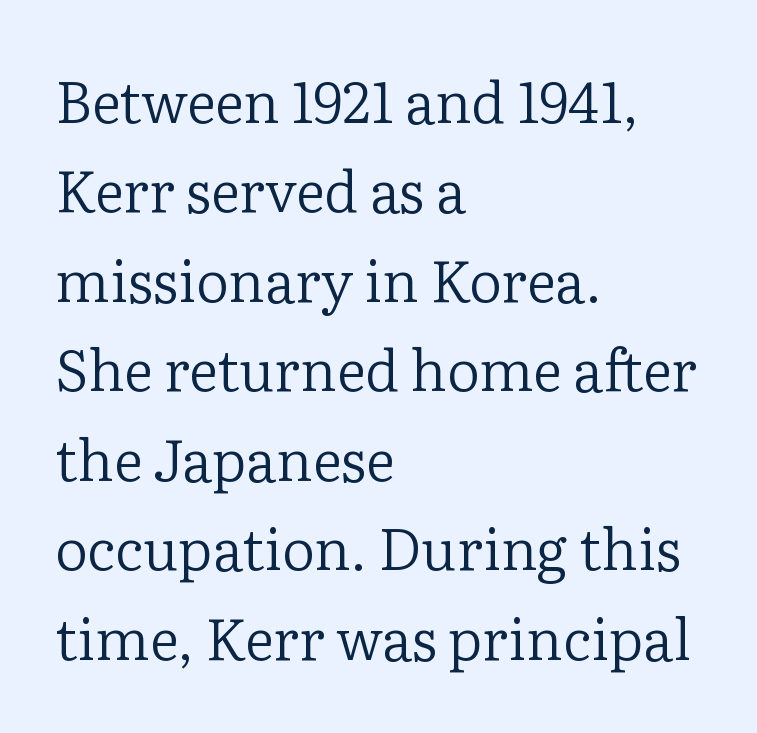
The image shows 57 px regular-weight serif type, upright; set left-aligned, normal line spacing (1.57x), normal letter spacing, not underlined; low stroke contrast and a medium x-height.
